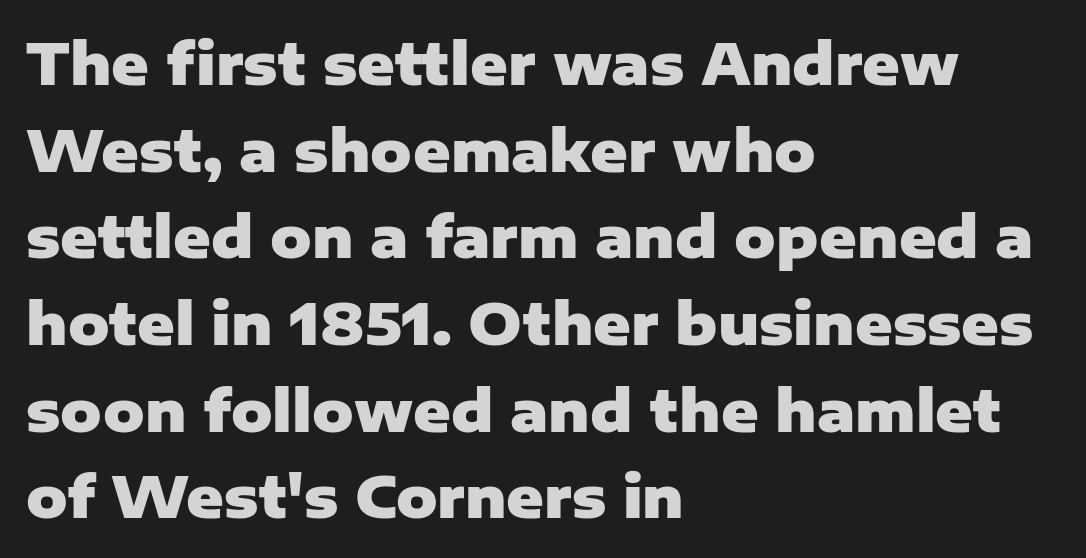
The image shows 57 px heavy sans-serif type, upright; set left-aligned, normal line spacing (1.52x), normal letter spacing, not underlined; low stroke contrast and a medium x-height.
